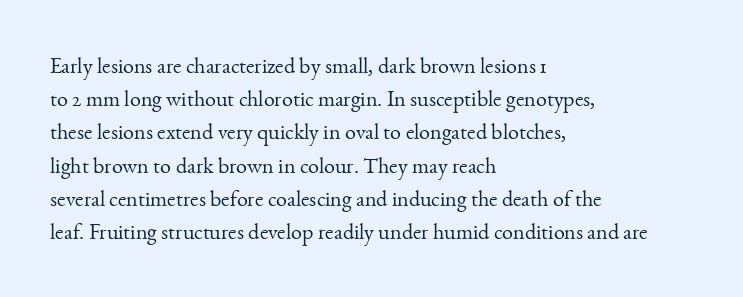
Tall strokes in this sample are plumb rather than angled. Weight: regular or lighter. Tracking value appears to be zero — textbook default spacing. The passage shown stacks its lines at a standard gap. The lines in this sample share a left origin and differ only in where they stop. Anything drawn beneath the words? Only blank space.
